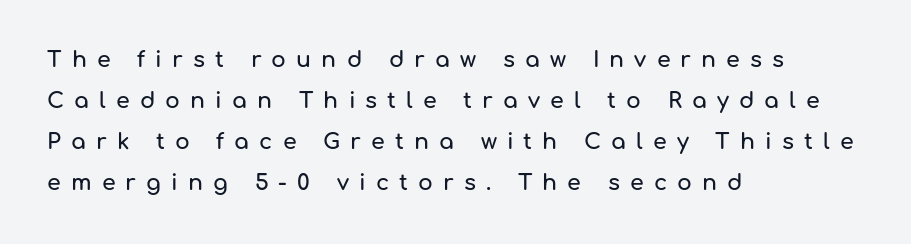
The image shows 22 px text type, upright; set left-aligned, line spacing 1.87x, unusually wide letter spacing (+0.46 em), not underlined.
